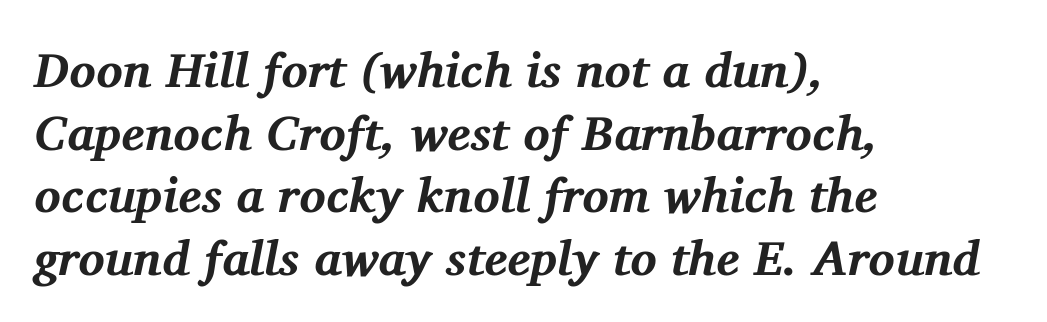
Q: Is the text bold? A: Yes.
Q: Is the text italic (slanted)? A: Yes, it leans right by about 11 degrees.
Q: Is the typeface a serif or a sans-serif typeface? A: Serif.
Q: Is the text underlined? A: No.
Q: How is the paragraph aligned? A: Left-aligned.
Q: Is the spacing between letters normal or unusually wide? A: Normal.
Q: Is the spacing between lines tight, normal or loose? A: Normal.
Q: Width (condensed, normal, or wide)? A: Normal.
Q: Stroke contrast? A: Medium.
Q: x-height? A: Medium.
Q: Monospaced? A: No.
